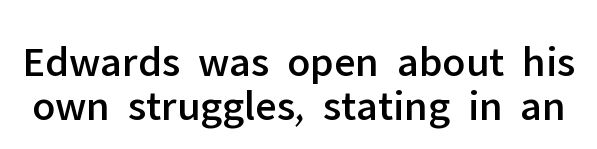
Q: Is the text italic (slanted)? A: No, it is upright.
Q: Is the typeface a serif or a sans-serif typeface? A: Sans-serif.
Q: Is the text underlined? A: No.
Q: Is the spacing between letters normal or unusually wide? A: Normal.
Q: Is the spacing between lines tight, normal or loose? A: Tight.
Q: Width (condensed, normal, or wide)? A: Normal.
Q: Stroke contrast? A: Low.
Q: x-height? A: Medium.
Q: Monospaced? A: No.
